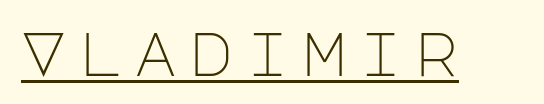
The image shows 61 px light sans-serif type, upright; set underlined; low stroke contrast and a large x-height.
